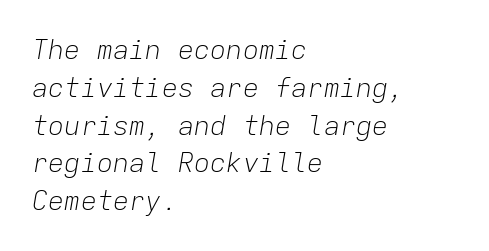
The image shows 27 px text type, italic (leaning right); set left-aligned, normal line spacing (1.4x), normal letter spacing, not underlined.
